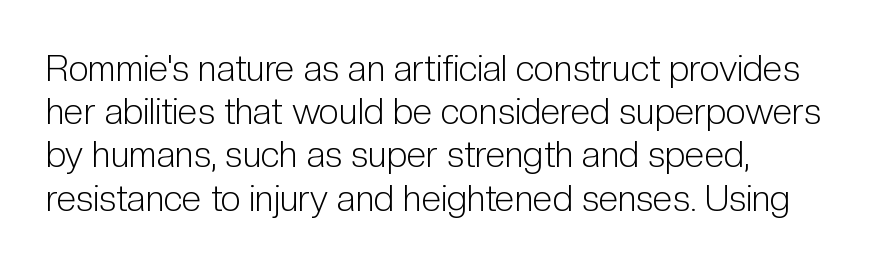
{"serif": "no", "italic": "no", "bold": "no", "weight": "light", "width": "condensed", "stroke_contrast": "low", "x_height": "medium", "monospaced": "no", "underline": "no", "align": "left", "line_spacing_ratio": 1.2, "letter_spacing": "normal", "letter_spacing_em": 0.0, "glyph_px": 36}
